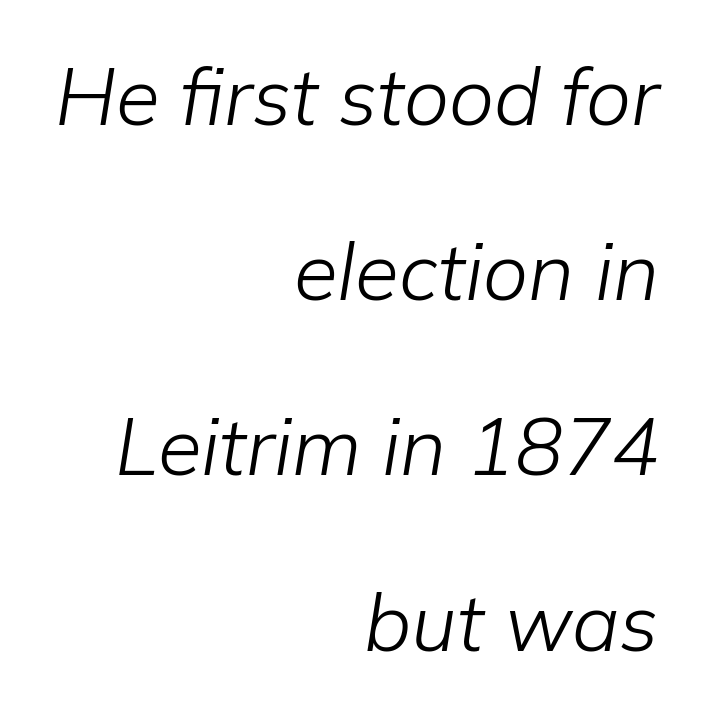
{"italic": "yes", "lean": "right", "slant_degrees": 9, "bold": "no", "weight": "light", "width": "normal", "stroke_contrast": "low", "x_height": "medium", "monospaced": "no", "underline": "no", "align": "right", "line_spacing": "loose", "line_spacing_ratio": 2.19, "letter_spacing": "normal", "letter_spacing_em": 0.0, "glyph_px": 80}
